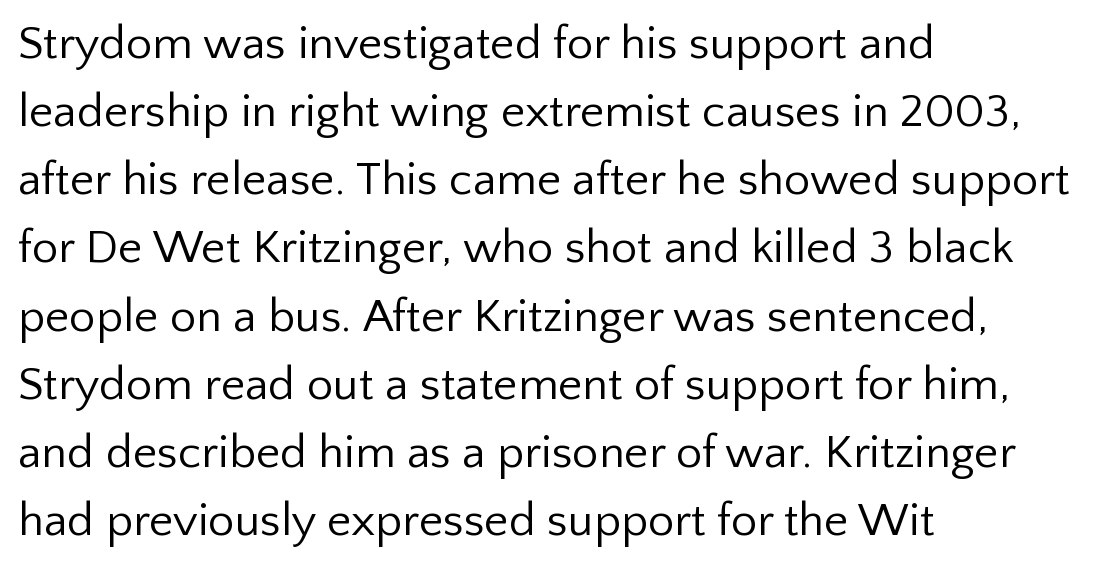
Each letter's strokes conclude bluntly, with no projecting serifs. The space directly below the letters is spotless. This block has exactly the height ordinary leading produces. This rendering leaves character spacing at its baseline value. The paragraph has a hard left edge and a soft right edge.
